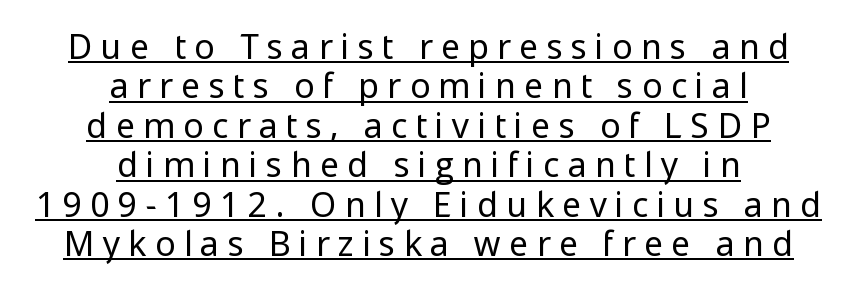
This sample is center-justified, so both line endings float freely. Compared with a typical body face, this is equally light or lighter still. Style check: upright. The sample's only ornament is a line tracing under the words. This sample has the flowing, uneven cadence of proportional lettering. Caption: expanded tracking, letters set apart.
